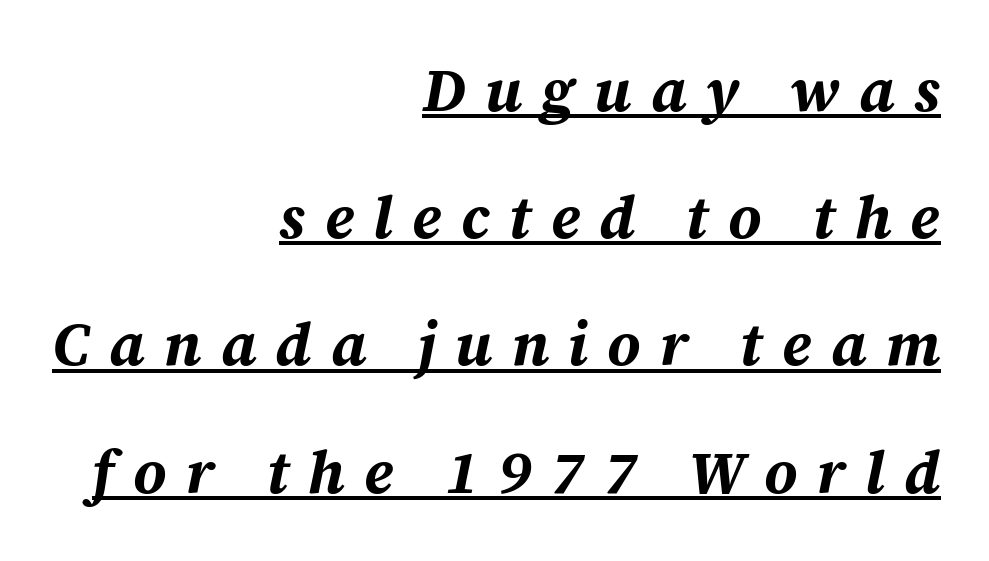
Summary of vertical rhythm: relaxed, with wide interline spacing. Thick stems and heavy bowls — unmistakably bold. You could only call the tracking loose — the letters float apart. In designer terms, the underline attribute is active on this setting.
